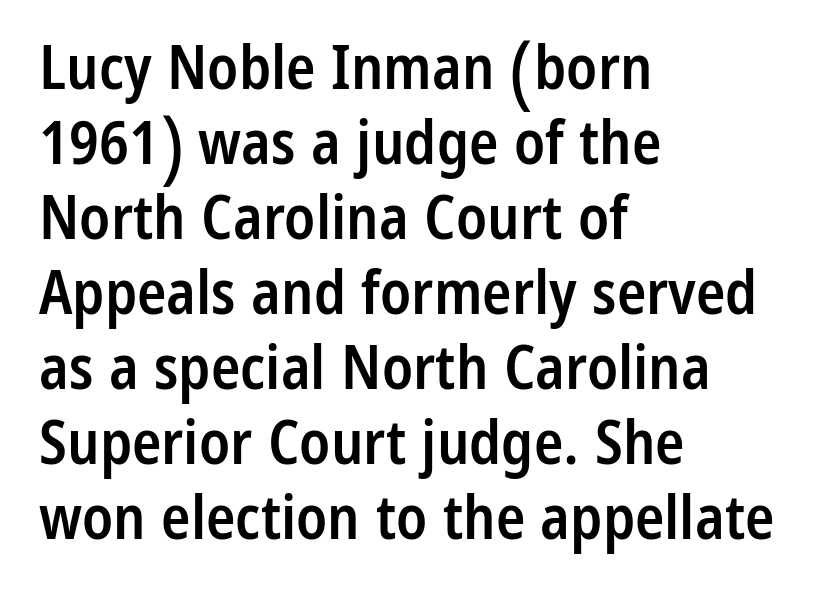
The lettering stays uniformly vertical, giving the passage a roman look. The passage shown is typeset with a sans-serif family. Proportional: the letters do not fall into vertical columns. Short and long lines alike share a common starting point at left. Characters follow at the spacing the type designer built in. How heavy is the stroke? Medium-heavy — a semibold, shy of bold.
